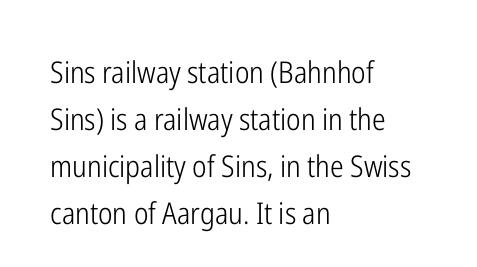
The image shows 30 px light, condensed sans-serif type, upright; set left-aligned, normal line spacing (1.57x), normal letter spacing, not underlined; low stroke contrast and a medium x-height.
